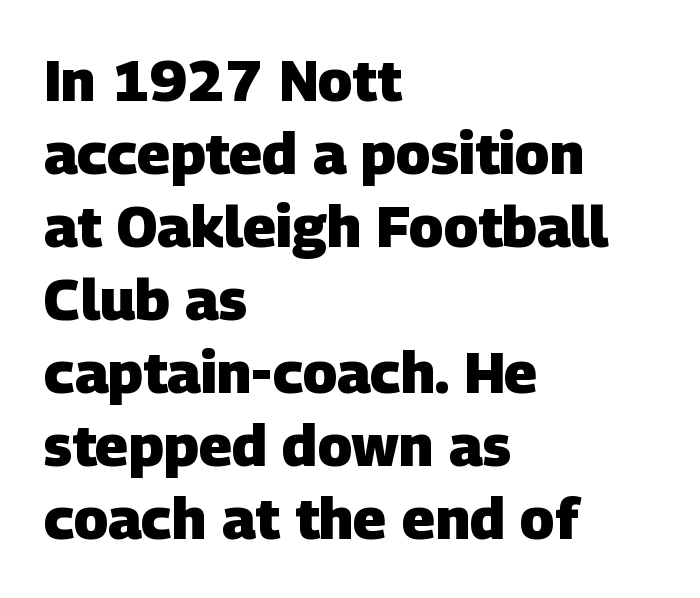
The image shows 58 px heavy sans-serif type; set left-aligned, normal line spacing (1.26x), normal letter spacing, not underlined; low stroke contrast and a large x-height.
